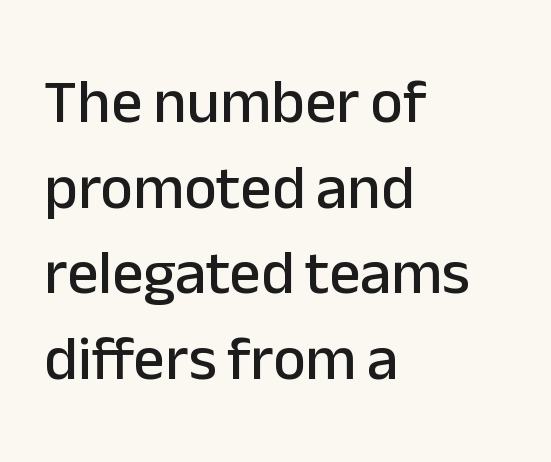
The image shows 62 px sans-serif type, upright; set left-aligned, normal line spacing (1.38x), normal letter spacing, not underlined; low stroke contrast and a medium x-height.
